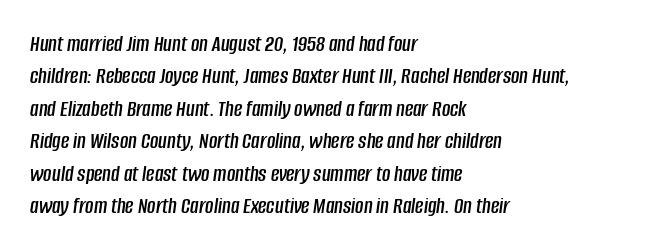
Where is the straight margin? On the left. Leading matches the norm, producing a regular column. This sample uses an oblique cut, with every glyph tilted off the vertical. Observe the ordinary spacing: letters are neighbours, not strangers. Type without underlining.
